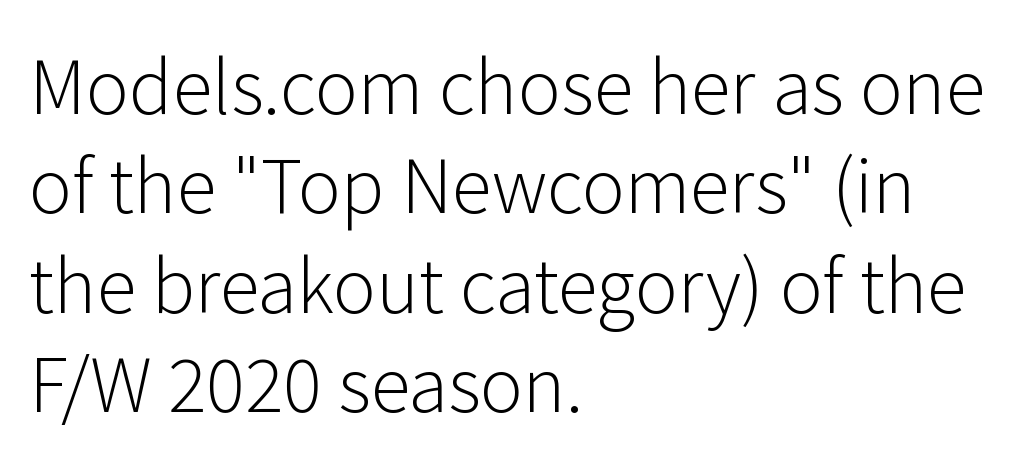
{"serif": "no", "italic": "no", "bold": "no", "weight": "light", "width": "normal", "stroke_contrast": "low", "x_height": "medium", "monospaced": "no", "underline": "no", "align": "left", "line_spacing": "normal", "line_spacing_ratio": 1.36, "letter_spacing": "normal", "letter_spacing_em": 0.0, "glyph_px": 73}
